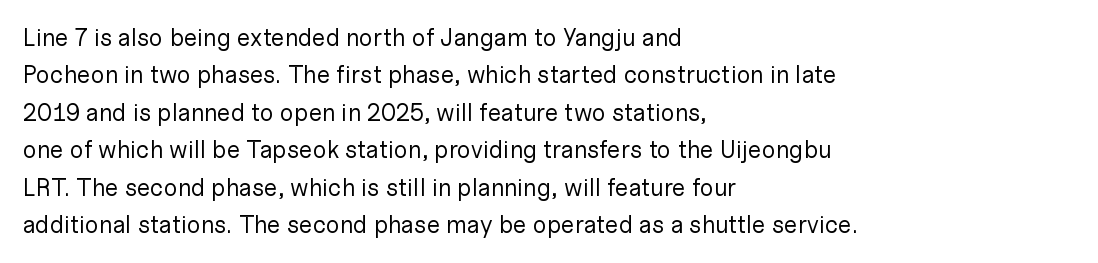
Evenly set lines give the paragraph a standard silhouette. Here the glyphs are tracked normally, forming tight word shapes. Rule under the text: the space is simply empty. Italic? Not at all — the glyphs are vertical. These glyphs show unthickened strokes, regular width or finer.
